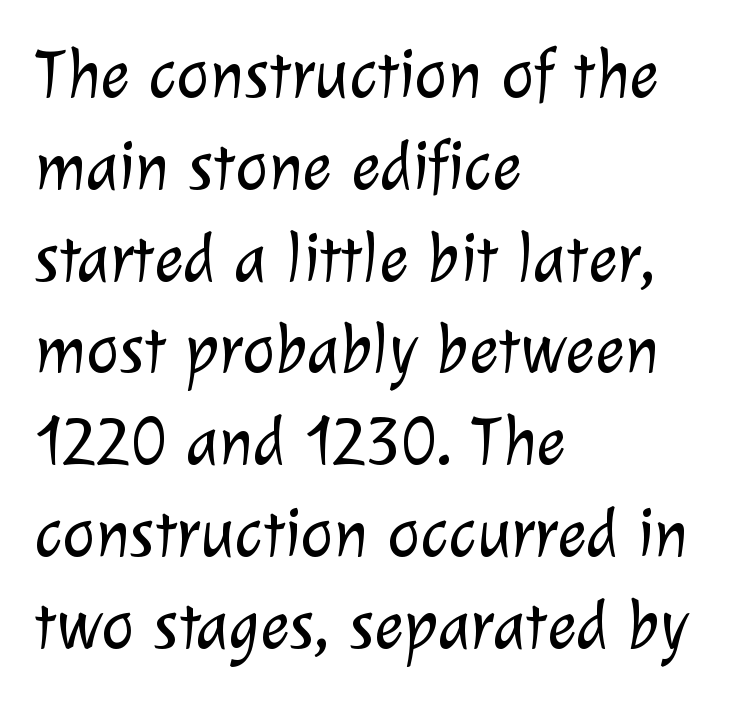
Q: Is the text bold? A: No.
Q: Is the typeface a serif or a sans-serif typeface? A: Sans-serif.
Q: Is the text underlined? A: No.
Q: How is the paragraph aligned? A: Left-aligned.
Q: Is the spacing between letters normal or unusually wide? A: Normal.
Q: Is the spacing between lines tight, normal or loose? A: Normal.
Q: Width (condensed, normal, or wide)? A: Normal.
Q: Stroke contrast? A: Low.
Q: x-height? A: Medium.
Q: Monospaced? A: No.
